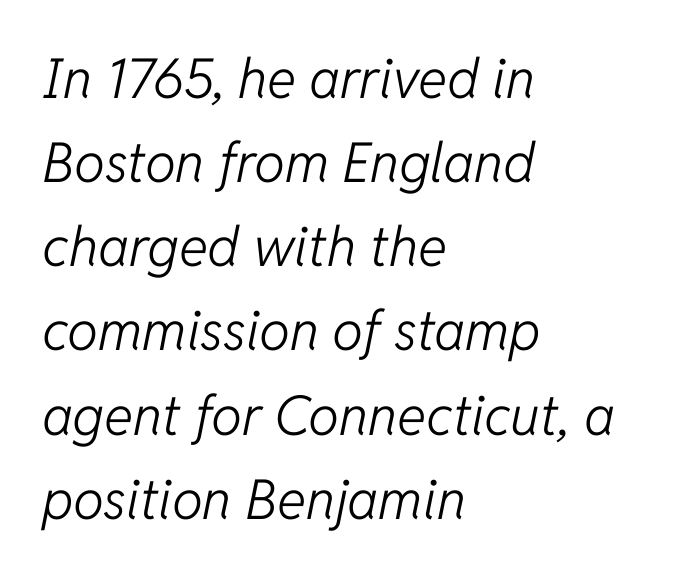
Q: Is the text bold? A: No.
Q: Is the text italic (slanted)? A: Yes, it leans right by about 11 degrees.
Q: Is the text underlined? A: No.
Q: How is the paragraph aligned? A: Left-aligned.
Q: Is the spacing between letters normal or unusually wide? A: Normal.
Q: Is the spacing between lines tight, normal or loose? A: Normal.
Q: Width (condensed, normal, or wide)? A: Normal.
Q: Stroke contrast? A: Low.
Q: x-height? A: Medium.
Q: Monospaced? A: No.
